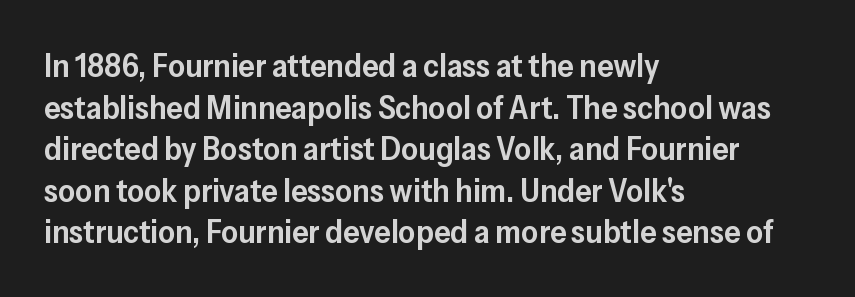
{"serif": "no", "italic": "no", "bold": "semi", "weight": "semibold", "width": "normal", "stroke_contrast": "low", "x_height": "medium", "monospaced": "no", "underline": "no", "align": "left", "line_spacing": "normal", "line_spacing_ratio": 1.26, "letter_spacing": "normal", "letter_spacing_em": 0.0, "glyph_px": 33}
